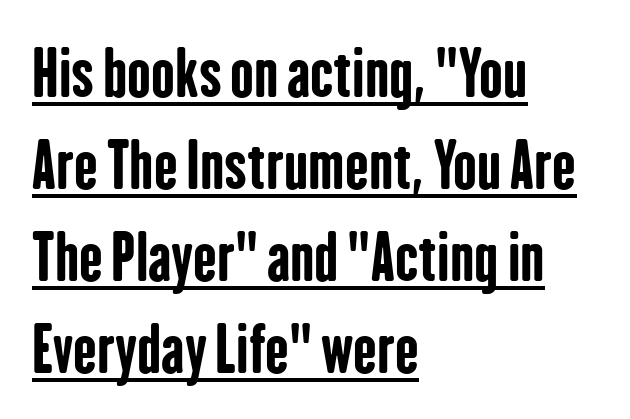
The text block is weighted toward the left margin, trailing off unevenly rightward. This rendering leaves character spacing at its baseline value. Posture: straight, roman, zero tilt. Serif or sans? Sans — the stroke terminals are bare. Set as a true bold cut, around the 700 mark. The passage shown is typed in a proportional face where columns would drift.
